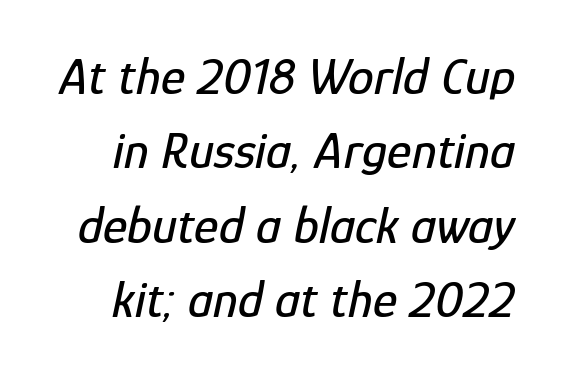
{"italic": "yes", "lean": "right", "slant_degrees": 12, "width": "condensed", "stroke_contrast": "low", "x_height": "medium", "monospaced": "no", "underline": "no", "line_spacing": "normal", "line_spacing_ratio": 1.43, "letter_spacing": "normal", "letter_spacing_em": 0.0, "glyph_px": 52}
